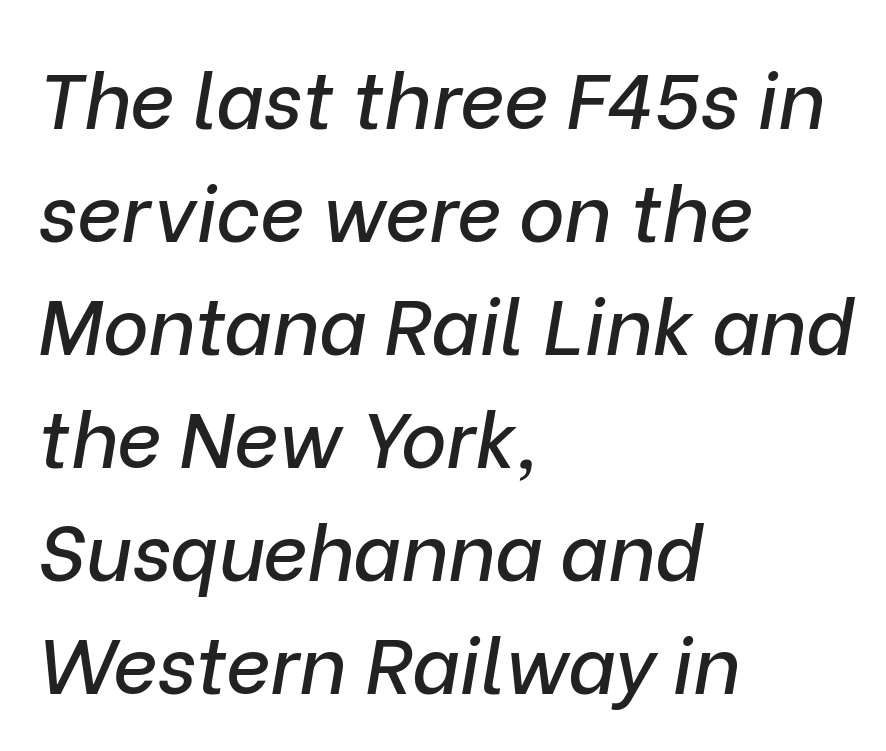
These lines are rendered in a variable-pitch font. Summary of vertical rhythm: regular, with standard interline spacing. All the whitespace from short lines collects on the right. The passage shown has conventional tracking throughout. Unmarked baselines from the first word to the last. Notice how the stems are inclined rather than vertical — that's the hallmark of italics.
